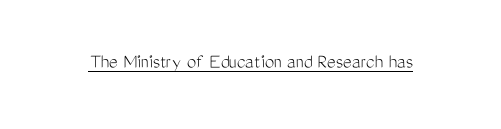
The image shows 21 px text type, upright; set normal letter spacing, underlined.
